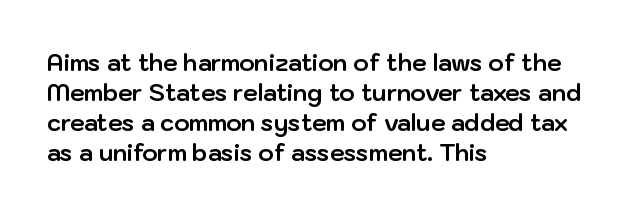
The image shows 23 px bold type, upright; set left-aligned, normal line spacing (1.3x), normal letter spacing, not underlined.
